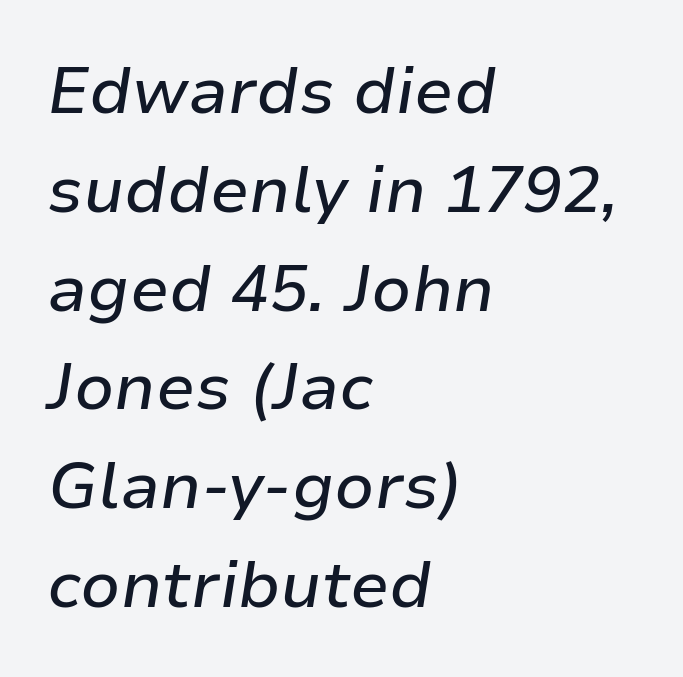
{"italic": "yes", "lean": "right", "slant_degrees": 9, "width": "normal", "stroke_contrast": "low", "x_height": "medium", "monospaced": "no", "underline": "no", "align": "left", "line_spacing": "normal", "line_spacing_ratio": 1.52, "letter_spacing": "normal", "letter_spacing_em": 0.0, "glyph_px": 65}
